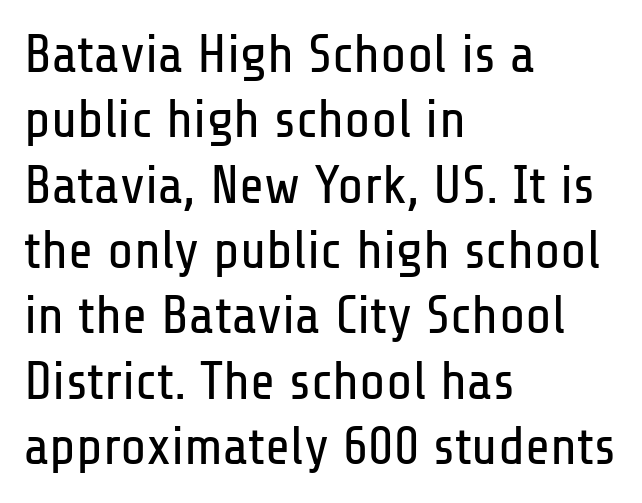
Q: Is the text bold? A: No.
Q: Is the text italic (slanted)? A: No, it is upright.
Q: Is the typeface a serif or a sans-serif typeface? A: Sans-serif.
Q: Is the text underlined? A: No.
Q: How is the paragraph aligned? A: Left-aligned.
Q: Is the spacing between letters normal or unusually wide? A: Normal.
Q: Width (condensed, normal, or wide)? A: Condensed.
Q: Stroke contrast? A: Low.
Q: x-height? A: Medium.
Q: Monospaced? A: No.
